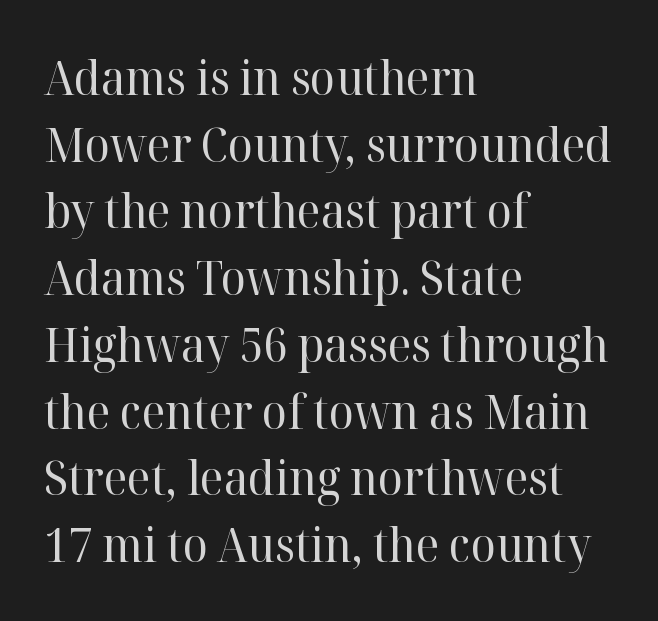
The image shows 47 px regular-weight serif type, upright; set left-aligned, normal line spacing (1.42x), normal letter spacing, not underlined; high stroke contrast and a medium x-height.
